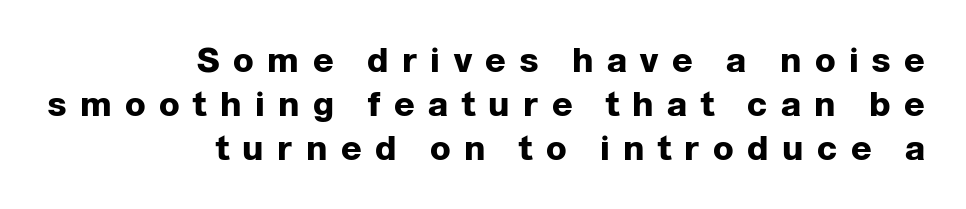
The image shows 34 px heavy sans-serif type, upright; set right-aligned, normal line spacing (1.29x), unusually wide letter spacing (+0.4 em), not underlined; low stroke contrast and a medium x-height.
